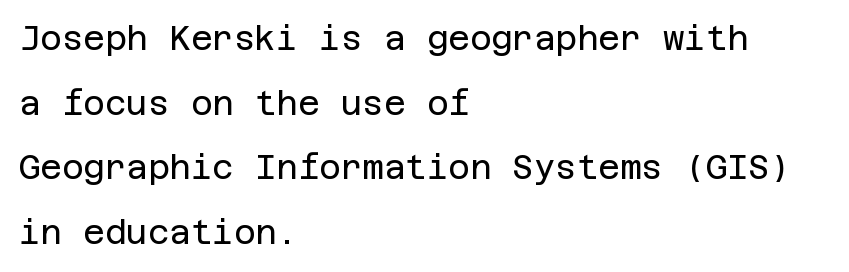
The image shows 33 px regular-weight sans-serif type, upright; set left-aligned, loose line spacing (1.96x), normal letter spacing, not underlined; low stroke contrast and a large x-height.
